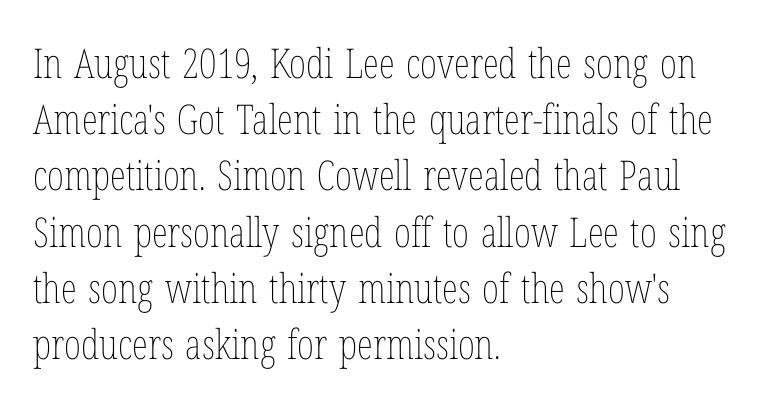
The image shows 41 px thin, condensed type, upright; set left-aligned, normal line spacing (1.37x), normal letter spacing, not underlined; low stroke contrast and a medium x-height.
